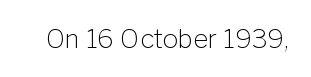
Q: Is the text bold? A: No.
Q: Is the text italic (slanted)? A: No, it is upright.
Q: Is the text underlined? A: No.
Q: Is the spacing between letters normal or unusually wide? A: Normal.
